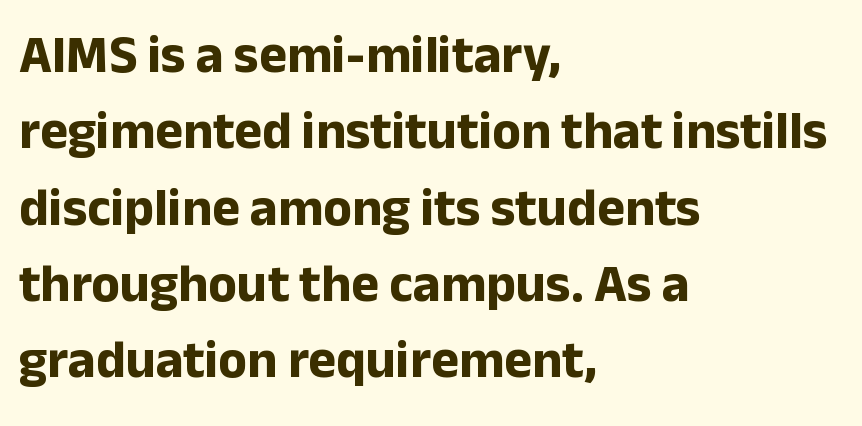
{"serif": "no", "italic": "no", "bold": "yes", "weight": "bold", "width": "normal", "stroke_contrast": "low", "x_height": "medium", "monospaced": "no", "underline": "no", "align": "left", "line_spacing": "normal", "line_spacing_ratio": 1.44, "letter_spacing": "normal", "letter_spacing_em": 0.0, "glyph_px": 53}
